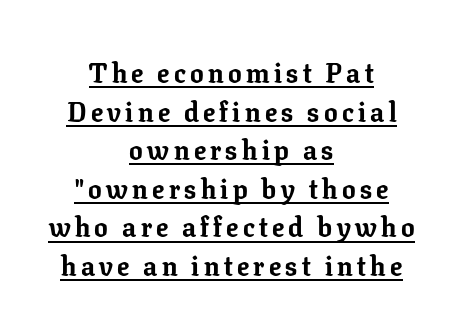
The space between consecutive lines is moderate. Each line of the rendering has a horizontal stroke beneath the glyphs. Does the lettering tilt? It doesn't — this is upright. The passage is arranged like a title page — every line centered. Its strokes are broad and dark, the hallmark of bold type.
